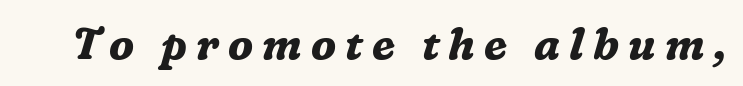
The type is letterspaced generously, with wide tracking. What weight is shown? A full bold with thick strokes. Designer's note — italics engaged. The rendering uses natural spacing where letterforms have individual widths. To sum up the face: it has serifs. Quick note: underline off.
